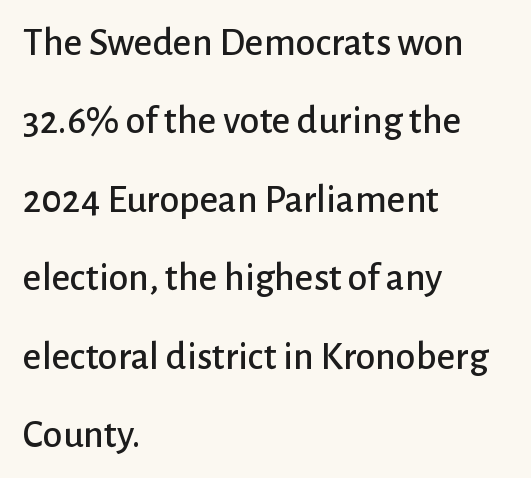
Q: Is the text italic (slanted)? A: No, it is upright.
Q: Is the typeface a serif or a sans-serif typeface? A: Sans-serif.
Q: Is the text underlined? A: No.
Q: How is the paragraph aligned? A: Left-aligned.
Q: Is the spacing between letters normal or unusually wide? A: Normal.
Q: Is the spacing between lines tight, normal or loose? A: Loose.
Q: Width (condensed, normal, or wide)? A: Normal.
Q: Stroke contrast? A: Low.
Q: x-height? A: Medium.
Q: Monospaced? A: No.
